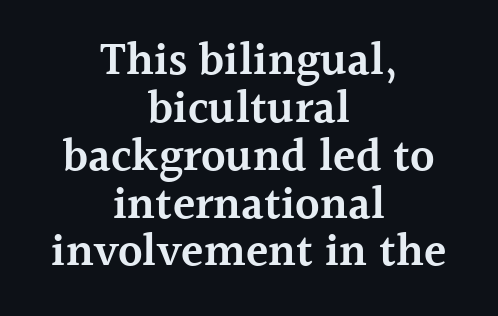
The image shows 46 px semibold serif type, upright; set centered, tight line spacing (1.04x), normal letter spacing, not underlined; a medium x-height.
